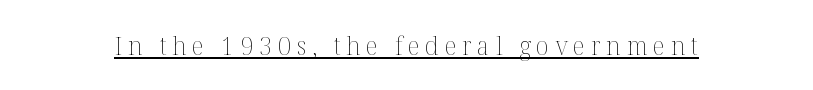
The image shows 26 px text type, upright; set unusually wide letter spacing (+0.22 em), underlined.
